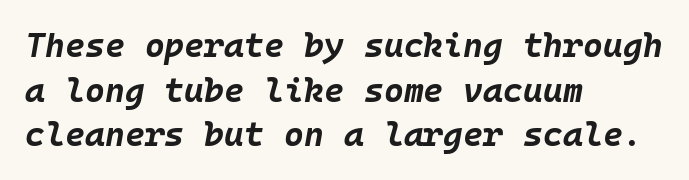
{"italic": "yes", "lean": "right", "slant_degrees": 10, "bold": "yes", "weight": "bold", "width": "normal", "stroke_contrast": "low", "x_height": "large", "monospaced": "yes", "underline": "no", "align": "left", "line_spacing": "normal", "line_spacing_ratio": 1.31, "letter_spacing": "normal", "letter_spacing_em": 0.0, "glyph_px": 34}
